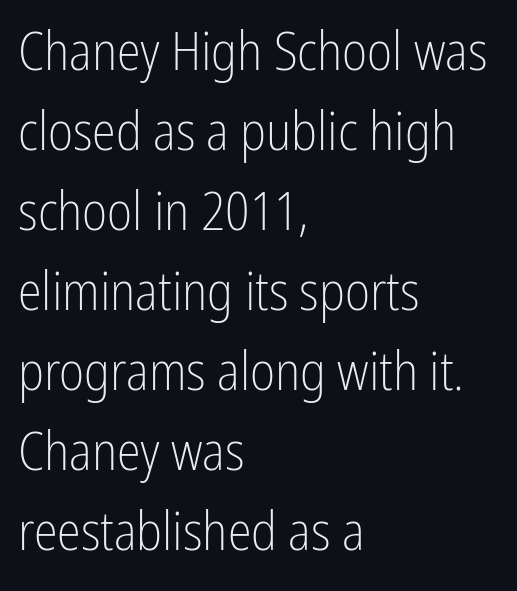
Q: Is the text bold? A: No.
Q: Is the text italic (slanted)? A: No, it is upright.
Q: Is the typeface a serif or a sans-serif typeface? A: Sans-serif.
Q: Is the text underlined? A: No.
Q: How is the paragraph aligned? A: Left-aligned.
Q: Is the spacing between letters normal or unusually wide? A: Normal.
Q: Is the spacing between lines tight, normal or loose? A: Normal.
Q: Width (condensed, normal, or wide)? A: Condensed.
Q: Stroke contrast? A: Low.
Q: x-height? A: Medium.
Q: Monospaced? A: No.
